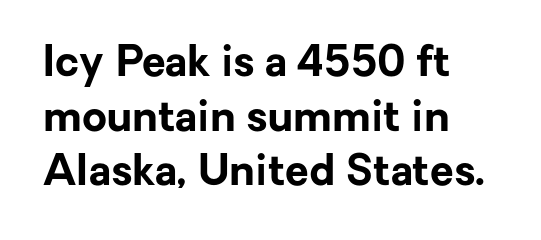
Q: Is the text bold? A: Yes.
Q: Is the text italic (slanted)? A: No, it is upright.
Q: Is the typeface a serif or a sans-serif typeface? A: Sans-serif.
Q: Is the text underlined? A: No.
Q: How is the paragraph aligned? A: Left-aligned.
Q: Is the spacing between letters normal or unusually wide? A: Normal.
Q: Is the spacing between lines tight, normal or loose? A: Normal.
Q: Width (condensed, normal, or wide)? A: Normal.
Q: Stroke contrast? A: Low.
Q: x-height? A: Medium.
Q: Monospaced? A: No.
